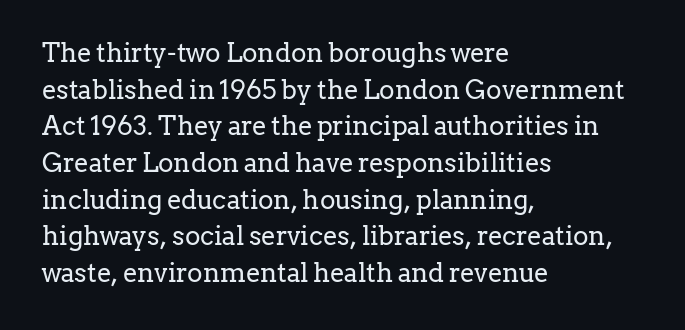
Q: Is the text bold? A: No.
Q: Is the text italic (slanted)? A: No, it is upright.
Q: Is the text underlined? A: No.
Q: How is the paragraph aligned? A: Left-aligned.
Q: Is the spacing between letters normal or unusually wide? A: Normal.
Q: Is the spacing between lines tight, normal or loose? A: Normal.
